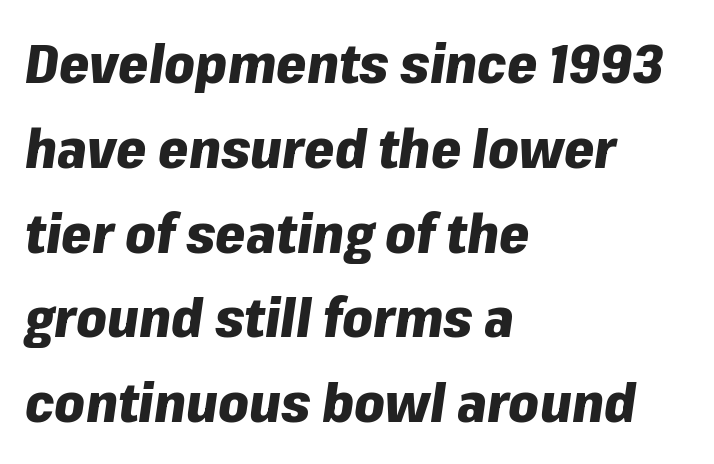
The image shows 54 px heavy type, italic (leaning right); set left-aligned, normal line spacing (1.57x), normal letter spacing, not underlined; low stroke contrast and a medium x-height.
